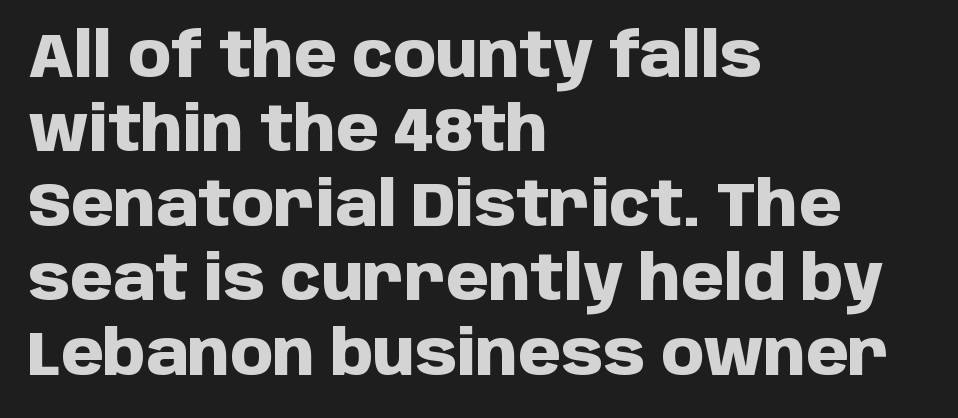
{"serif": "no", "italic": "no", "bold": "yes", "weight": "heavy", "width": "normal", "stroke_contrast": "low", "x_height": "large", "monospaced": "no", "underline": "no", "align": "left", "line_spacing_ratio": 1.22, "letter_spacing": "normal", "letter_spacing_em": 0.0, "glyph_px": 61}
